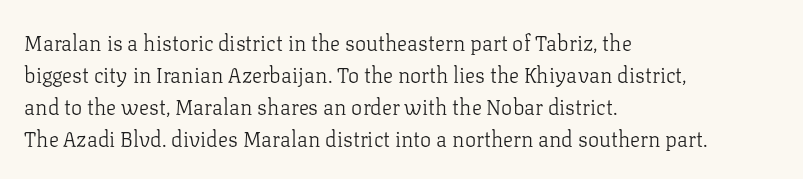
Is the block centered? No — it sits flush against the left margin. Honestly, the row spacing looks completely unremarkable. Check under the words: just untouched page. Ascenders rise straight up at ninety degrees. Nobody touched the tracking dial on this one.
